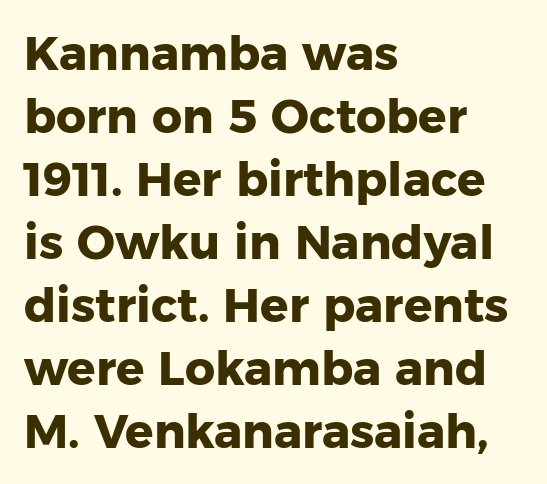
Thick stems and heavy bowls — unmistakably bold. Underline: absent. One glance says typical: line gaps are just what's usual. The gaps between neighbouring characters are ordinary and unremarkable.
